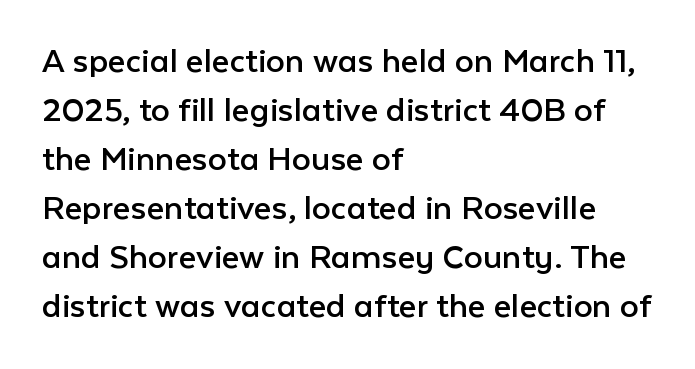
Observe the ordinary spacing: letters are neighbours, not strangers. The line-height multiplier appears to be the usual default. The string is rendered with underlining switched off. Does the copy run flush right? No — it runs flush left.
